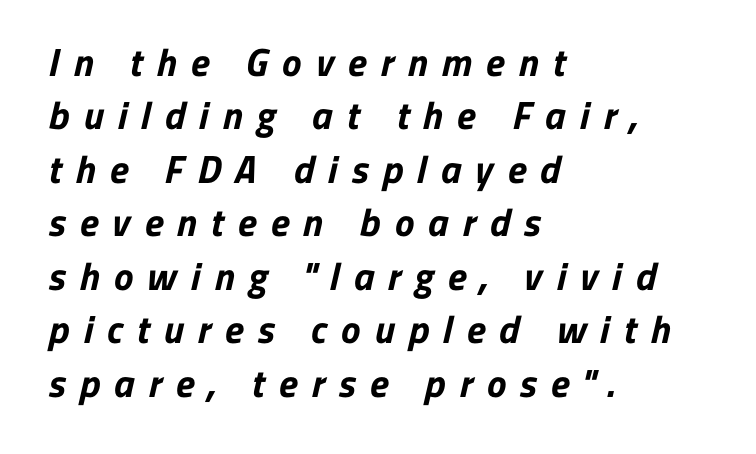
Q: Is the text bold? A: Yes.
Q: Is the typeface a serif or a sans-serif typeface? A: Sans-serif.
Q: Is the text underlined? A: No.
Q: How is the paragraph aligned? A: Left-aligned.
Q: Is the spacing between letters normal or unusually wide? A: Unusually wide.
Q: Is the spacing between lines tight, normal or loose? A: Normal.
Q: Width (condensed, normal, or wide)? A: Normal.
Q: Stroke contrast? A: Low.
Q: x-height? A: Medium.
Q: Monospaced? A: No.
